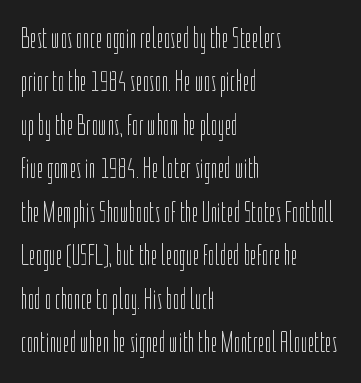
Q: Is the text bold? A: No.
Q: Is the text italic (slanted)? A: No, it is upright.
Q: Is the typeface a serif or a sans-serif typeface? A: Sans-serif.
Q: Is the text underlined? A: No.
Q: How is the paragraph aligned? A: Left-aligned.
Q: Is the spacing between letters normal or unusually wide? A: Normal.
Q: Is the spacing between lines tight, normal or loose? A: Normal.
Q: Width (condensed, normal, or wide)? A: Condensed.
Q: Stroke contrast? A: Low.
Q: x-height? A: Medium.
Q: Monospaced? A: No.
